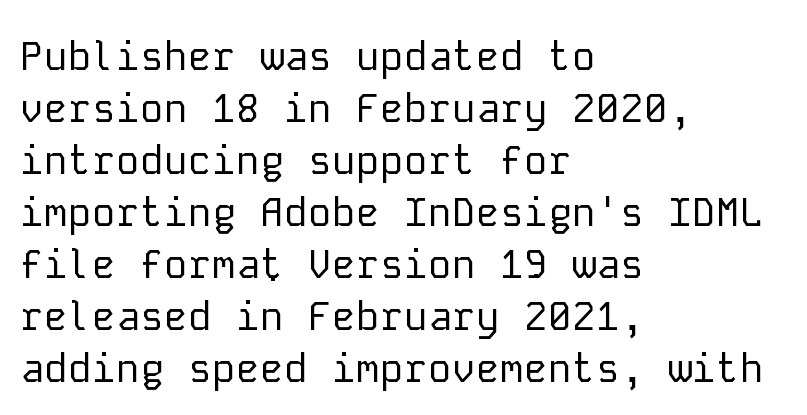
{"serif": "no", "italic": "no", "bold": "no", "weight": "regular", "width": "normal", "stroke_contrast": "low", "x_height": "medium", "monospaced": "yes", "underline": "no", "align": "left", "line_spacing": "normal", "line_spacing_ratio": 1.3, "letter_spacing": "normal", "letter_spacing_em": 0.0, "glyph_px": 40}
